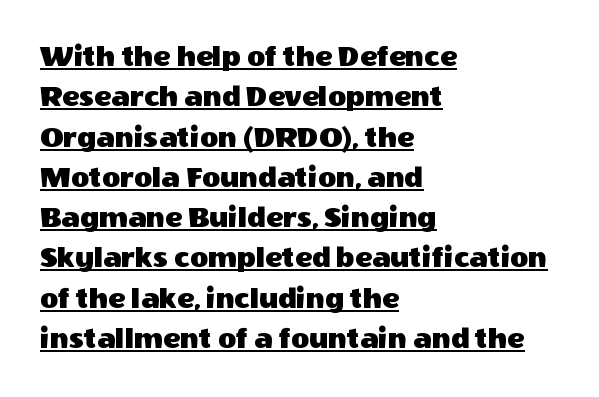
Q: Is the text italic (slanted)? A: No, it is upright.
Q: Is the typeface a serif or a sans-serif typeface? A: Sans-serif.
Q: Is the text underlined? A: Yes.
Q: How is the paragraph aligned? A: Left-aligned.
Q: Is the spacing between letters normal or unusually wide? A: Normal.
Q: Is the spacing between lines tight, normal or loose? A: Normal.
Q: Width (condensed, normal, or wide)? A: Normal.
Q: x-height? A: Large.
Q: Monospaced? A: No.
